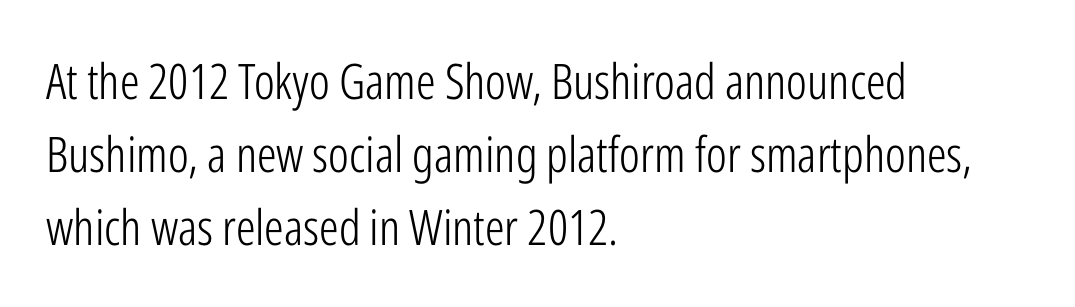
The image shows 49 px light, condensed sans-serif type, upright; set left-aligned, normal line spacing (1.49x), normal letter spacing, not underlined; low stroke contrast and a medium x-height.
